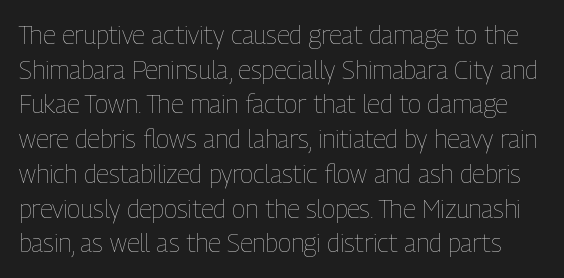
{"italic": "no", "bold": "no", "underline": "no", "line_spacing": "normal", "line_spacing_ratio": 1.39, "letter_spacing": "normal", "letter_spacing_em": 0.0, "glyph_px": 25}
